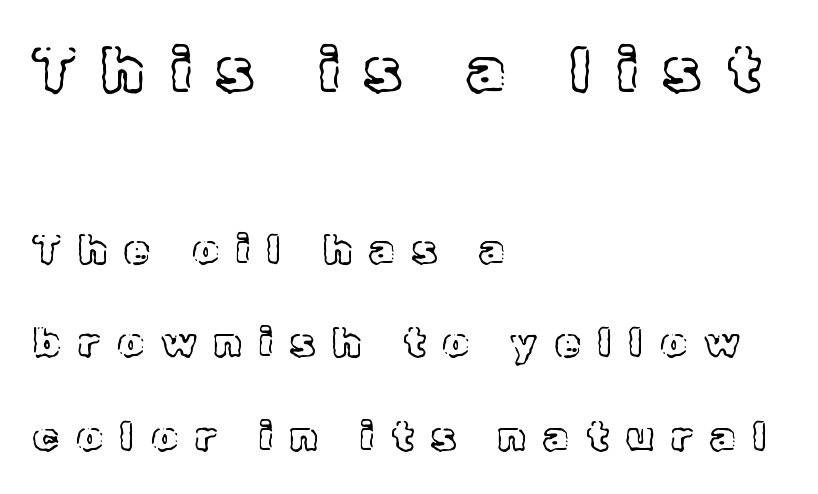
{"italic": "no", "width": "normal", "x_height": "medium", "monospaced": "no", "underline": "no", "align": "left", "line_spacing": "loose", "line_spacing_ratio": 2.28, "letter_spacing": "wide", "letter_spacing_em": 0.43, "larger_block": "first", "size_ratio": 1.51, "glyph_px": 62}
